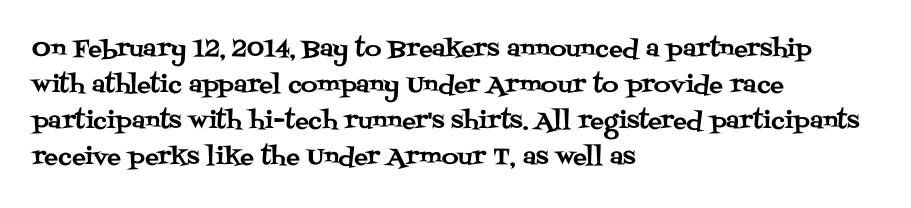
Q: Is the text italic (slanted)? A: No, it is upright.
Q: Is the text underlined? A: No.
Q: How is the paragraph aligned? A: Left-aligned.
Q: Is the spacing between letters normal or unusually wide? A: Normal.
Q: Is the spacing between lines tight, normal or loose? A: Normal.
